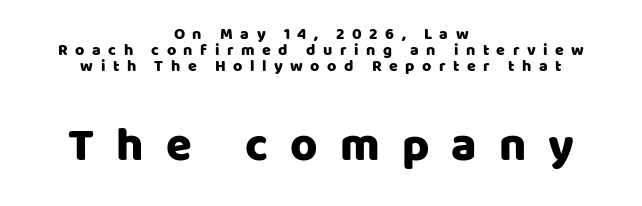
The image shows 47 px sans-serif type, upright; set centered, tight line spacing (1.01x), unusually wide letter spacing (+0.47 em), not underlined; the second (bottom) block is 2.94x larger; low stroke contrast and a large x-height.
